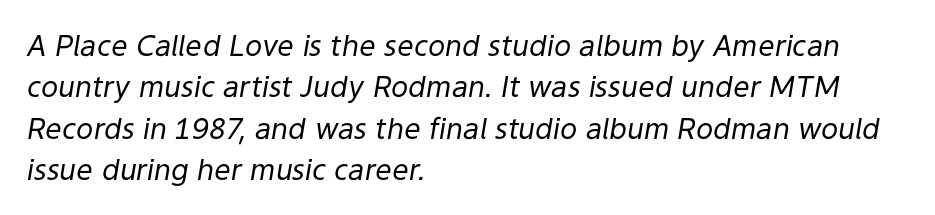
Q: Is the text bold? A: No.
Q: Is the text italic (slanted)? A: Yes, it leans right by about 9 degrees.
Q: Is the text underlined? A: No.
Q: How is the paragraph aligned? A: Left-aligned.
Q: Is the spacing between letters normal or unusually wide? A: Normal.
Q: Is the spacing between lines tight, normal or loose? A: Normal.
Q: Width (condensed, normal, or wide)? A: Normal.
Q: Stroke contrast? A: Low.
Q: x-height? A: Medium.
Q: Monospaced? A: No.
